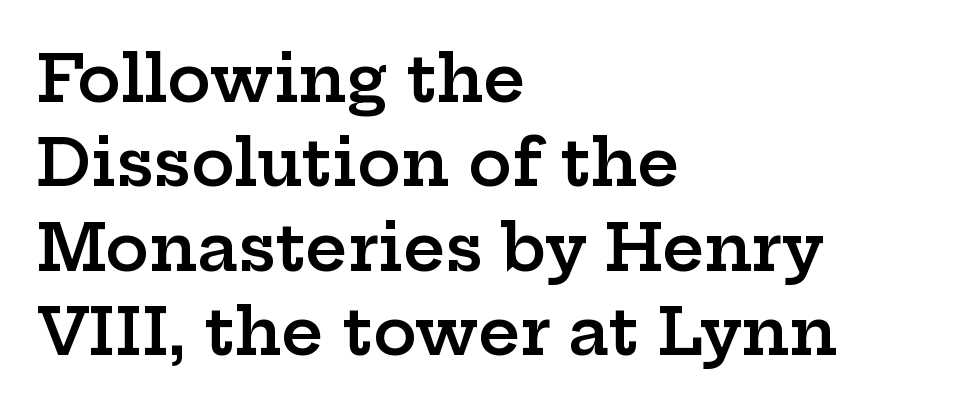
The image shows 65 px semibold, wide serif type, upright; set left-aligned, normal line spacing (1.3x), normal letter spacing, not underlined; low stroke contrast and a medium x-height.
